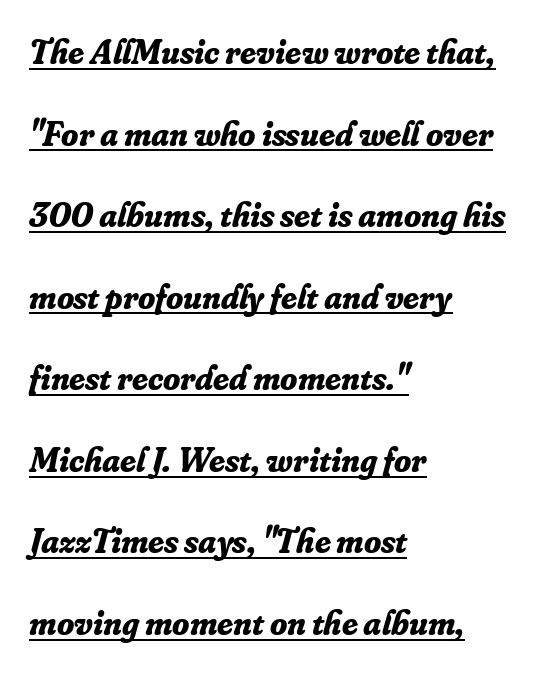
The image shows 35 px bold serif type, italic (leaning right); set left-aligned, loose line spacing (2.33x), normal letter spacing, underlined; low stroke contrast and a small x-height.
